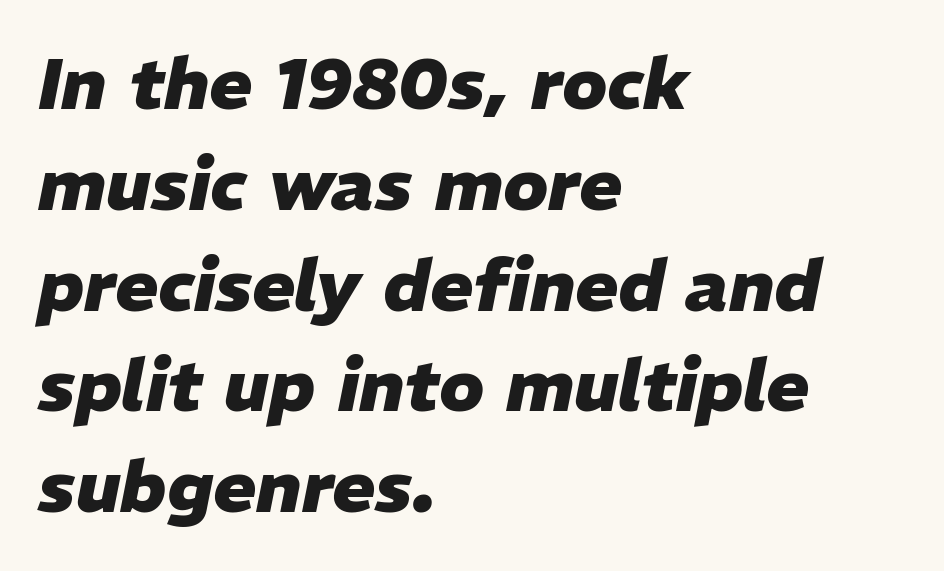
The image shows 72 px heavy type, italic (leaning right); set left-aligned, normal line spacing (1.4x), normal letter spacing, not underlined; low stroke contrast and a medium x-height.
